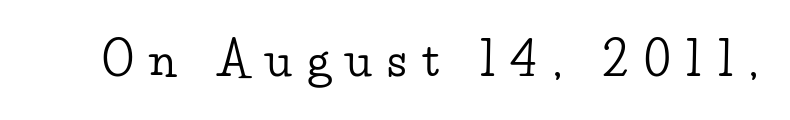
{"serif": "yes", "italic": "no", "width": "wide", "stroke_contrast": "low", "x_height": "small", "monospaced": "no", "underline": "no", "letter_spacing": "wide", "letter_spacing_em": 0.35, "glyph_px": 45}
